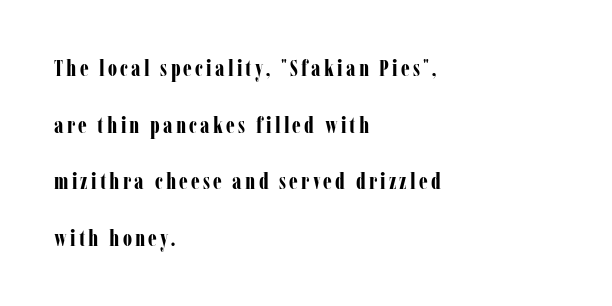
The image shows 23 px bold type, upright; set left-aligned, loose line spacing (2.46x), not underlined.
